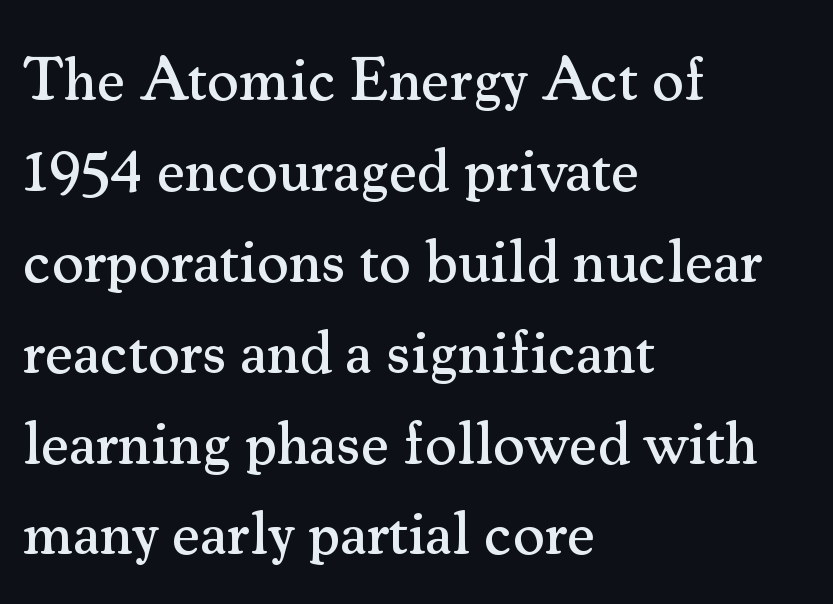
These lines keep a tight, regular rhythm from letter to letter. Baseline-to-baseline distance is the conventional proportion of letter height. All the whitespace from short lines collects on the right. Descender tails drop into unmarked territory. Does the lettering tilt? It doesn't — this is upright.
